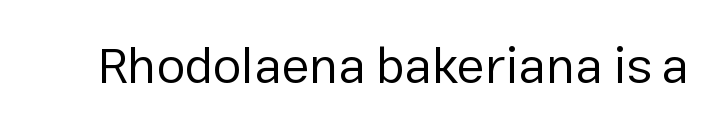
Compared with a typical body face, this is equally light or lighter still. Is the letter spacing exaggerated? No — it looks like the ordinary default. The font family rendered here belongs to the sans-serif group. Just letters on the line, the space beneath them empty. Vertical strokes here are truly vertical. You could not count columns in this text — the font is proportionally spaced.
